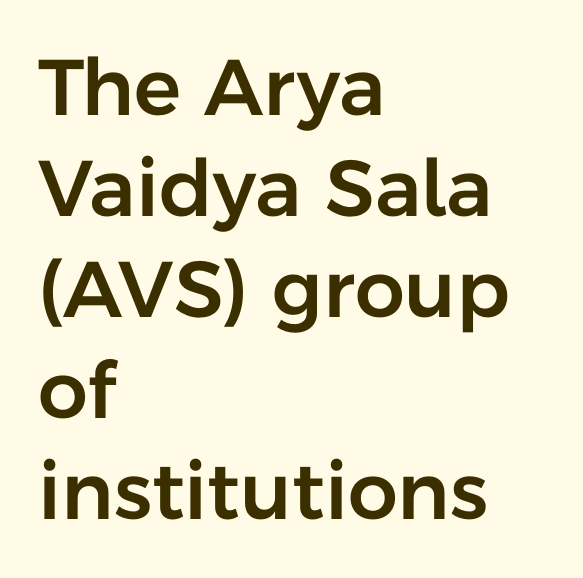
The image shows 79 px sans-serif type, upright; set left-aligned, normal line spacing (1.28x), normal letter spacing, not underlined; low stroke contrast and a medium x-height.
